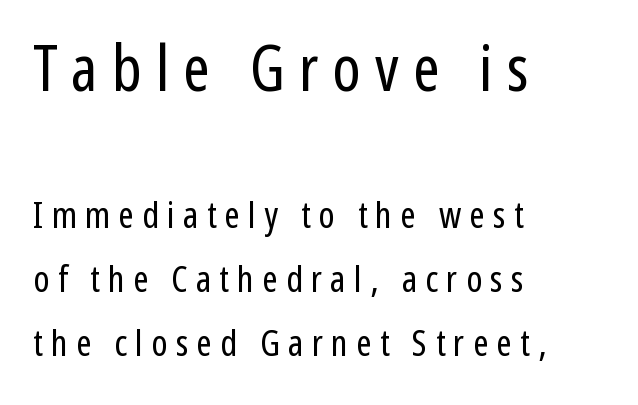
Each letter keeps its own natural width here, so spacing adapts to shape. Which margin do the lines hug? The left one — the right edge is uneven. Is the stroke heavy? The answer is a plain regular-or-lighter. Size hierarchy here favors the leading block over the trailing one. The axis of the letterforms is exactly vertical.
